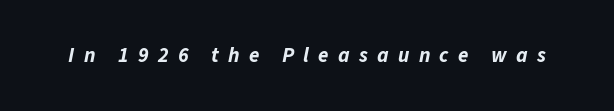
The image shows 21 px bold type, italic (leaning right); set unusually wide letter spacing (+0.44 em), not underlined.
